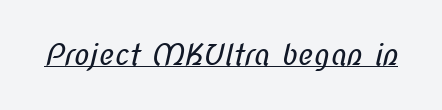
The image shows 29 px regular-weight, condensed sans-serif type; set normal letter spacing, underlined; low stroke contrast and a medium x-height.
